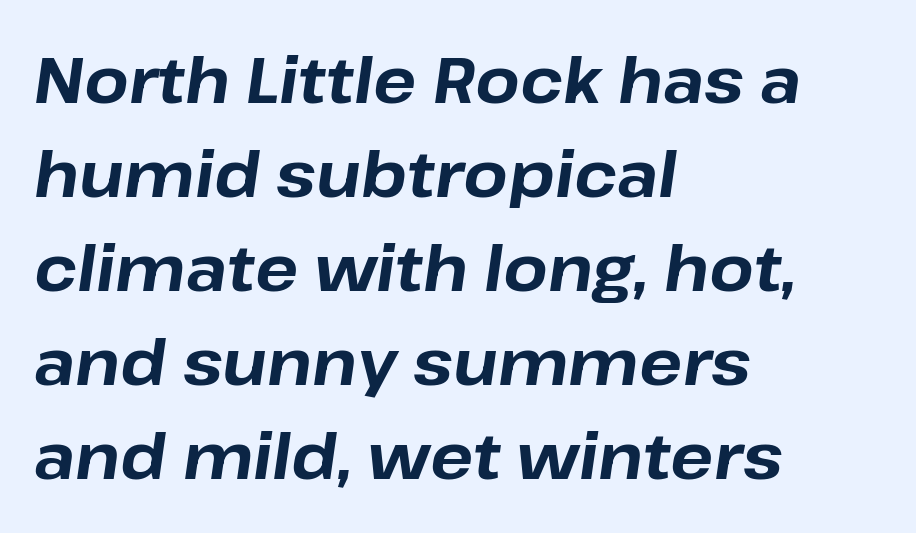
The image shows 64 px bold type, italic (leaning right); set left-aligned, normal line spacing (1.47x), normal letter spacing, not underlined; low stroke contrast and a medium x-height.
